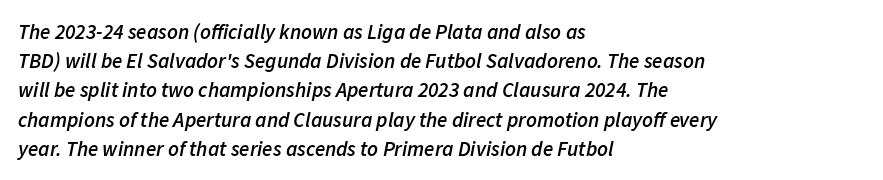
{"italic": "yes", "lean": "right", "slant_degrees": 11, "bold": "semi", "underline": "no", "align": "left", "line_spacing": "normal", "line_spacing_ratio": 1.39, "letter_spacing": "normal", "letter_spacing_em": 0.0, "glyph_px": 21}
